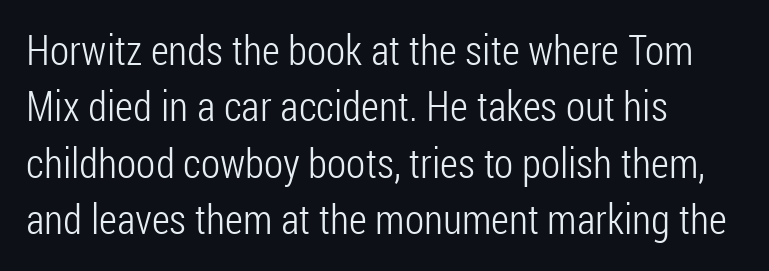
Q: Is the text bold? A: No.
Q: Is the text italic (slanted)? A: No, it is upright.
Q: Is the typeface a serif or a sans-serif typeface? A: Sans-serif.
Q: Is the text underlined? A: No.
Q: How is the paragraph aligned? A: Left-aligned.
Q: Is the spacing between letters normal or unusually wide? A: Normal.
Q: Is the spacing between lines tight, normal or loose? A: Normal.
Q: Width (condensed, normal, or wide)? A: Condensed.
Q: Stroke contrast? A: Low.
Q: x-height? A: Medium.
Q: Monospaced? A: No.
